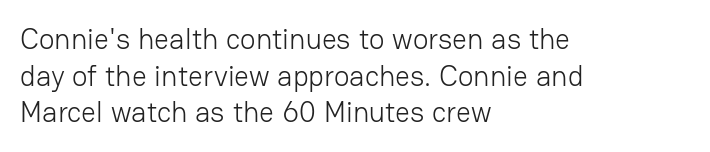
The image shows 29 px light sans-serif type, upright; set left-aligned, normal line spacing (1.26x), normal letter spacing, not underlined; low stroke contrast and a medium x-height.
